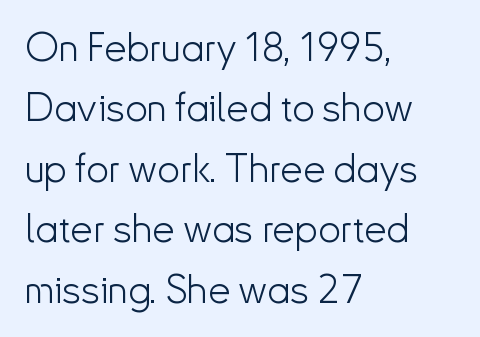
Is this a sans? Yes — the strokes have no serifs. You could not count columns in this text — the font is proportionally spaced. The weight would be labelled regular, book, light, or lighter still. The block of text has a typical density, with ordinary space between rows. These lines are set flush left with a ragged right edge. The foot of each line stays bare and open.
